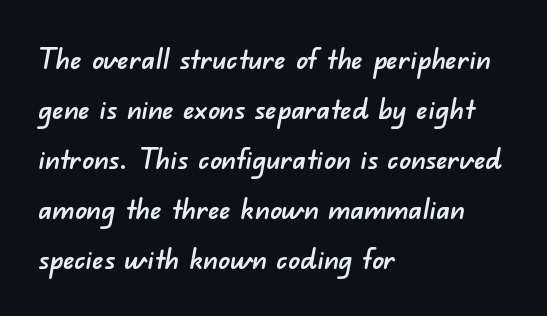
The image shows 29 px sans-serif type; set left-aligned, line spacing 1.72x, normal letter spacing, not underlined; low stroke contrast and a small x-height.
